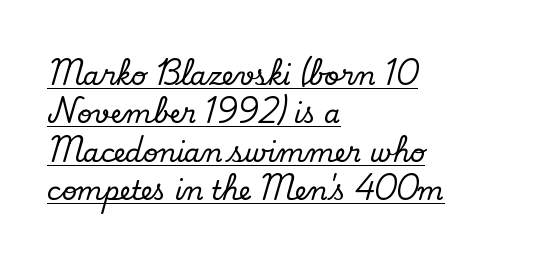
Here the glyphs are tracked normally, forming tight word shapes. Line beginnings align vertically; line endings do not. These lines sit exactly where default settings would place them. You can see a thin bar hugging the bottom of the glyphs.
